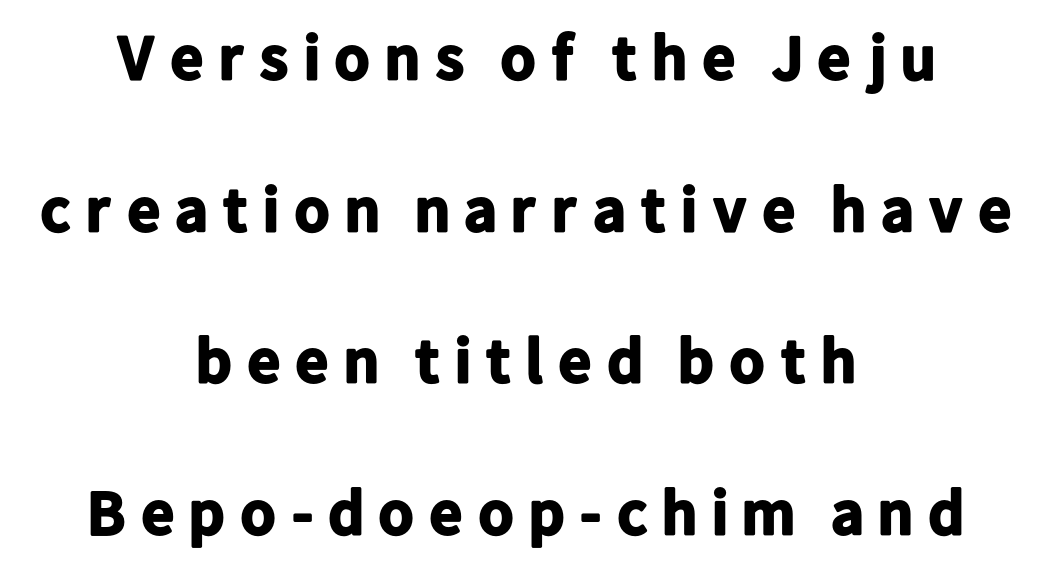
Q: Is the text bold? A: Yes.
Q: Is the text italic (slanted)? A: No, it is upright.
Q: Is the typeface a serif or a sans-serif typeface? A: Sans-serif.
Q: Is the text underlined? A: No.
Q: How is the paragraph aligned? A: Centered.
Q: Is the spacing between lines tight, normal or loose? A: Loose.
Q: Width (condensed, normal, or wide)? A: Normal.
Q: Stroke contrast? A: Low.
Q: x-height? A: Medium.
Q: Monospaced? A: No.
